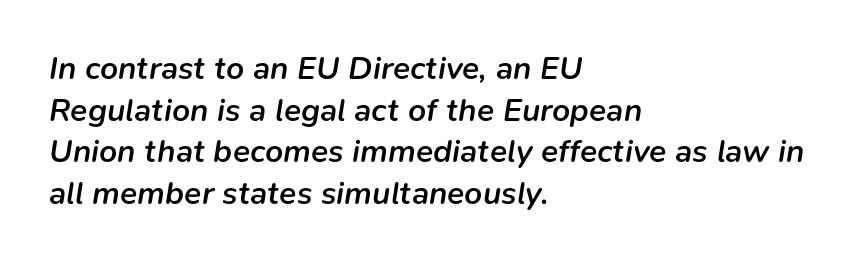
The axis of the letterforms is tilted away from vertical. Tracking here is standard; glyphs follow each other at the usual distance. A student would call this left alignment; a typographer would say flush left, rag right. These words are printed semibold, heavier than regular yet not bold. These lines are rendered in a variable-pitch font.
